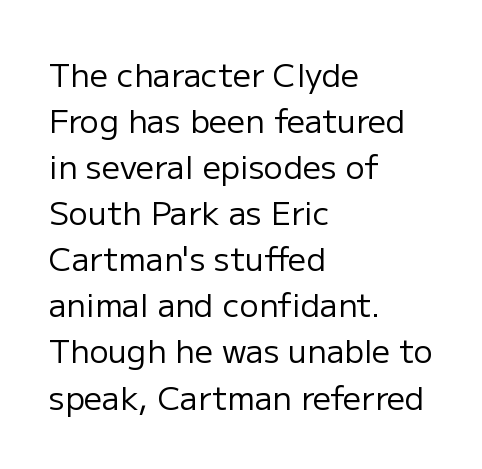
Q: Is the text bold? A: No.
Q: Is the text italic (slanted)? A: No, it is upright.
Q: Is the typeface a serif or a sans-serif typeface? A: Sans-serif.
Q: Is the text underlined? A: No.
Q: How is the paragraph aligned? A: Left-aligned.
Q: Is the spacing between letters normal or unusually wide? A: Normal.
Q: Is the spacing between lines tight, normal or loose? A: Normal.
Q: Width (condensed, normal, or wide)? A: Normal.
Q: Stroke contrast? A: Low.
Q: x-height? A: Medium.
Q: Monospaced? A: No.
